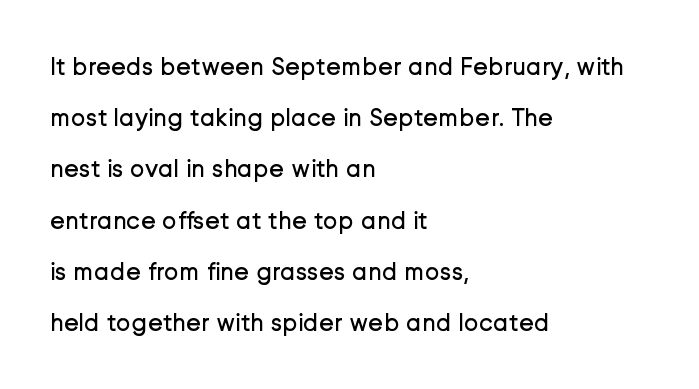
The image shows 25 px text type, upright; set left-aligned, loose line spacing (2.05x), normal letter spacing, not underlined.
